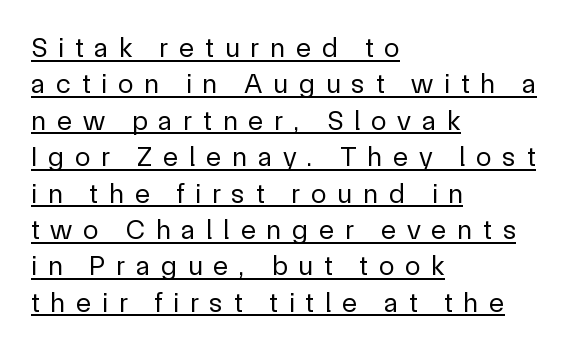
The image shows 28 px regular-weight sans-serif type, upright; set left-aligned, normal line spacing (1.3x), unusually wide letter spacing (+0.39 em), underlined; a medium x-height.
